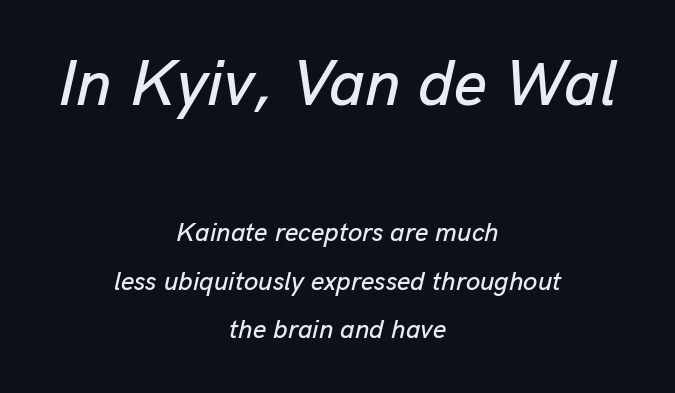
The image shows 64 px text type, italic (leaning right); set centered, line spacing 1.86x, normal letter spacing, not underlined; the first (top) block is 2.46x larger; low stroke contrast and a medium x-height.
